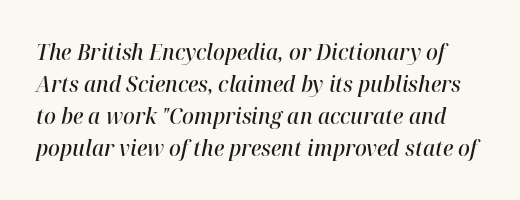
{"italic": "yes", "lean": "right", "slant_degrees": 12, "bold": "semi", "underline": "no", "line_spacing": "normal", "line_spacing_ratio": 1.46, "letter_spacing": "normal", "letter_spacing_em": 0.0, "glyph_px": 22}
